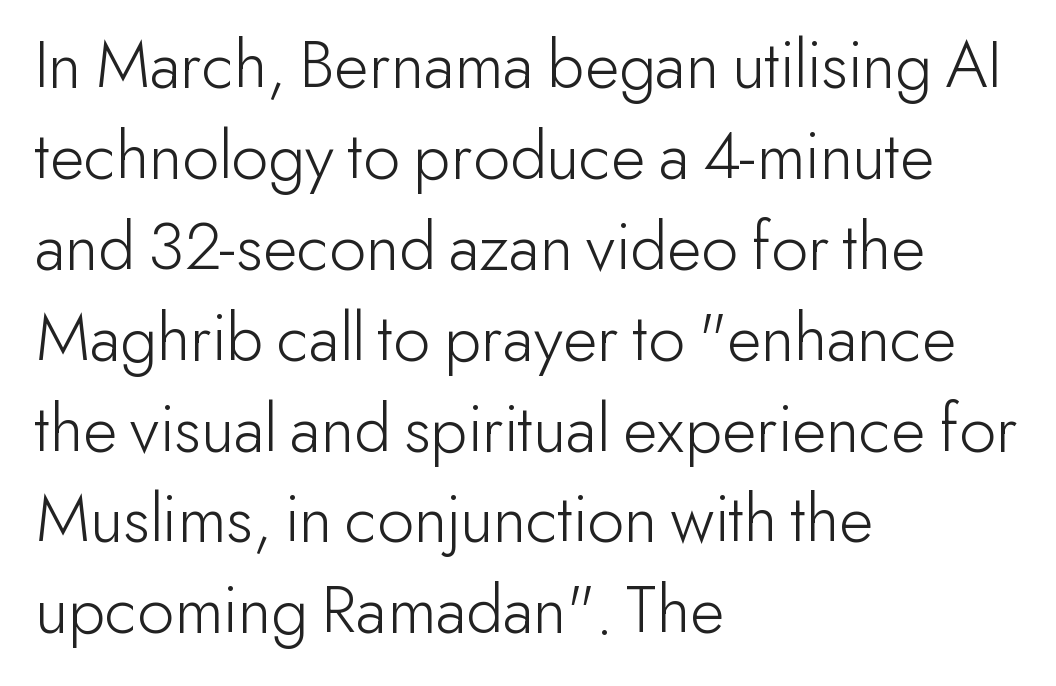
Q: Is the text bold? A: No.
Q: Is the text italic (slanted)? A: No, it is upright.
Q: Is the typeface a serif or a sans-serif typeface? A: Sans-serif.
Q: Is the text underlined? A: No.
Q: How is the paragraph aligned? A: Left-aligned.
Q: Is the spacing between letters normal or unusually wide? A: Normal.
Q: Is the spacing between lines tight, normal or loose? A: Normal.
Q: Width (condensed, normal, or wide)? A: Normal.
Q: Stroke contrast? A: Low.
Q: x-height? A: Small.
Q: Monospaced? A: No.
